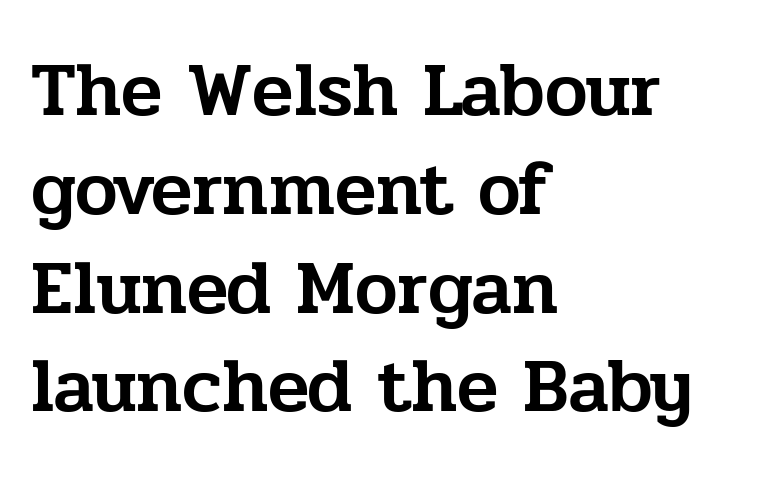
Q: Is the text italic (slanted)? A: No, it is upright.
Q: Is the typeface a serif or a sans-serif typeface? A: Serif.
Q: Is the text underlined? A: No.
Q: How is the paragraph aligned? A: Left-aligned.
Q: Is the spacing between letters normal or unusually wide? A: Normal.
Q: Is the spacing between lines tight, normal or loose? A: Normal.
Q: Width (condensed, normal, or wide)? A: Normal.
Q: Stroke contrast? A: Low.
Q: x-height? A: Medium.
Q: Monospaced? A: No.
